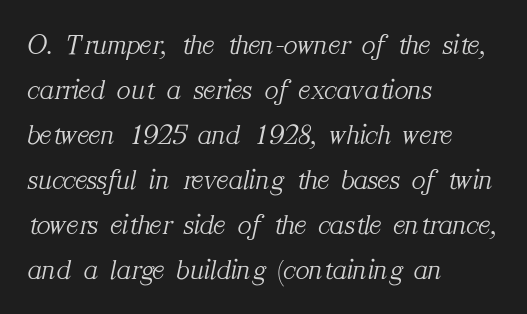
Letter spacing: default. These lines are rendered in a variable-pitch font. The rendering applies a slant to the glyphs. The block of text has a typical density, with ordinary space between rows.
